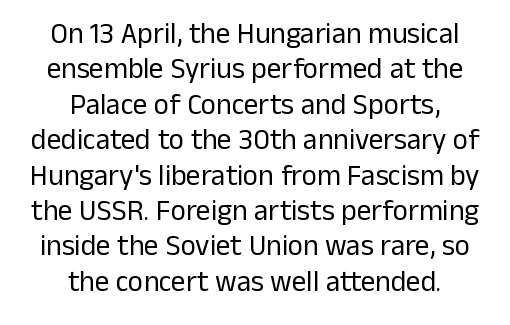
The image shows 29 px regular-weight sans-serif type, upright; set centered, line spacing 1.22x, normal letter spacing, not underlined; low stroke contrast and a medium x-height.
